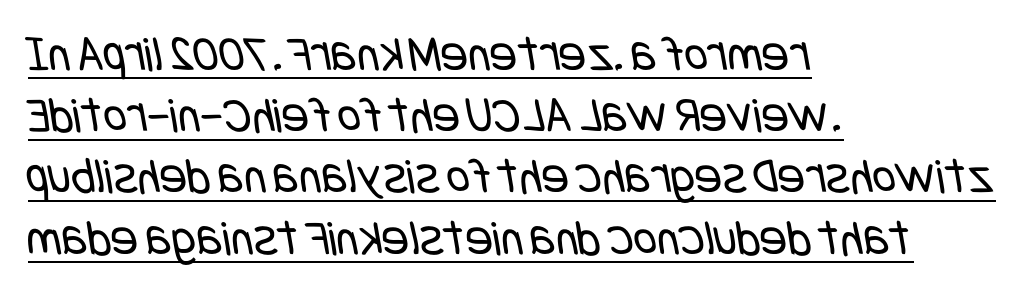
The image shows 51 px regular-weight, condensed sans-serif type; set left-aligned, line spacing 1.2x, normal letter spacing, underlined; low stroke contrast and a large x-height.
